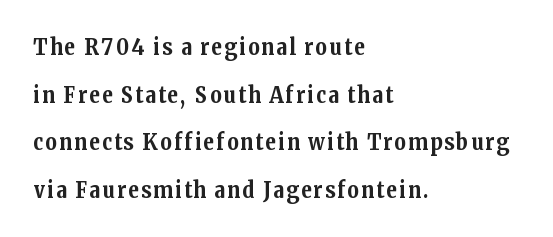
The image shows 22 px bold type, upright; set left-aligned, loose line spacing (2.16x), not underlined.
